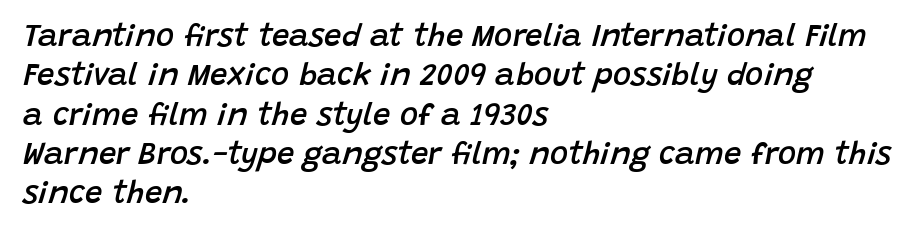
The image shows 31 px semibold type, italic (leaning right); set left-aligned, normal line spacing (1.27x), normal letter spacing, not underlined; low stroke contrast and a large x-height.
